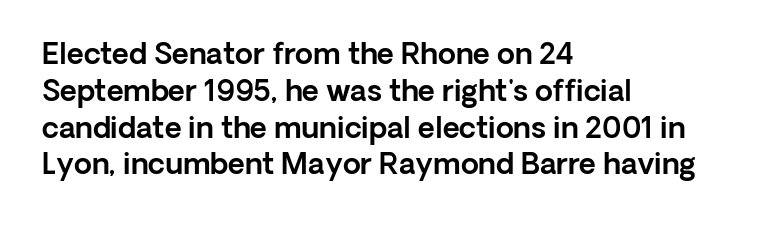
Q: Is the text italic (slanted)? A: No, it is upright.
Q: Is the typeface a serif or a sans-serif typeface? A: Sans-serif.
Q: Is the text underlined? A: No.
Q: How is the paragraph aligned? A: Left-aligned.
Q: Is the spacing between letters normal or unusually wide? A: Normal.
Q: Is the spacing between lines tight, normal or loose? A: Normal.
Q: Width (condensed, normal, or wide)? A: Normal.
Q: x-height? A: Medium.
Q: Monospaced? A: No.
